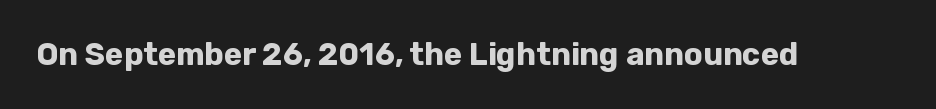
{"serif": "no", "italic": "no", "bold": "yes", "weight": "bold", "width": "normal", "stroke_contrast": "low", "x_height": "medium", "monospaced": "no", "underline": "no", "letter_spacing": "normal", "letter_spacing_em": 0.0, "glyph_px": 31}
